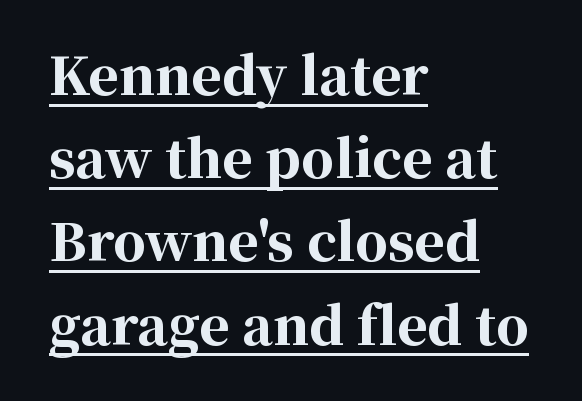
The image shows 52 px bold serif type, upright; set left-aligned, normal line spacing (1.6x), normal letter spacing, underlined; high stroke contrast and a medium x-height.
